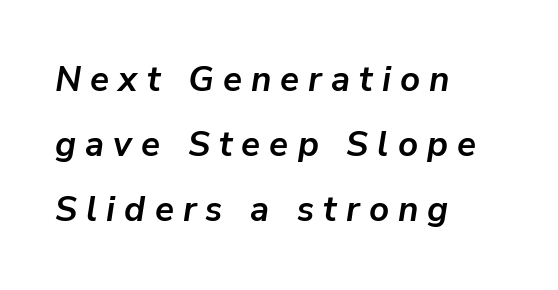
Q: Is the text bold? A: Yes.
Q: Is the text italic (slanted)? A: Yes, it leans right by about 9 degrees.
Q: Is the text underlined? A: No.
Q: How is the paragraph aligned? A: Left-aligned.
Q: Is the spacing between letters normal or unusually wide? A: Unusually wide.
Q: Width (condensed, normal, or wide)? A: Normal.
Q: Stroke contrast? A: Low.
Q: x-height? A: Medium.
Q: Monospaced? A: No.
